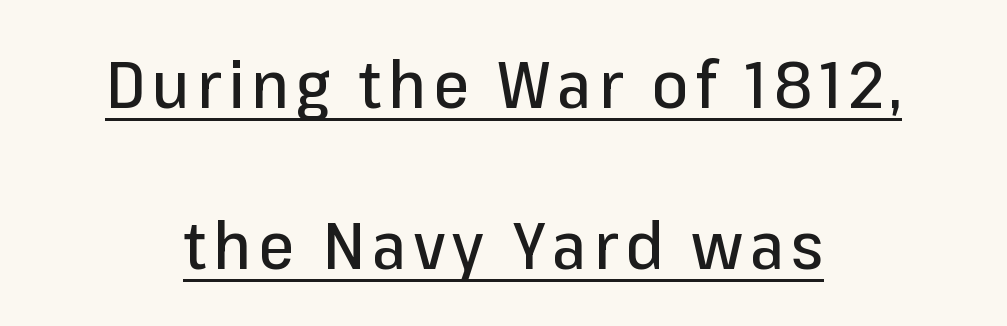
Font category for this specimen: sans-serif. Compared with a flush-left layout, this one balances lines on the center instead. The rendering uses natural spacing where letterforms have individual widths. Every word sits above its own underline. One glance says open: line gaps are wider than usual. No italicization has been applied; the sample stays upright.
